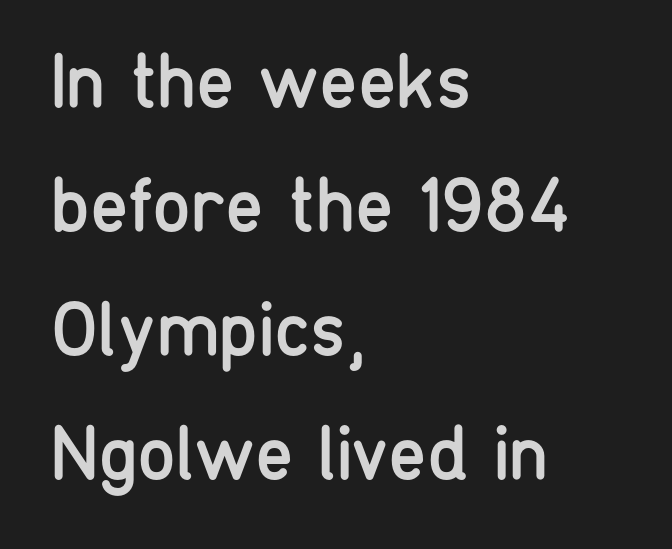
The font sits on the lighter half of the weight spectrum, regular included. Think of a printed novel: that variable character pitch is what you see here. Ordinary non-slanted type is in use. Unlike a traditional serif, this face leaves its strokes unadorned.
